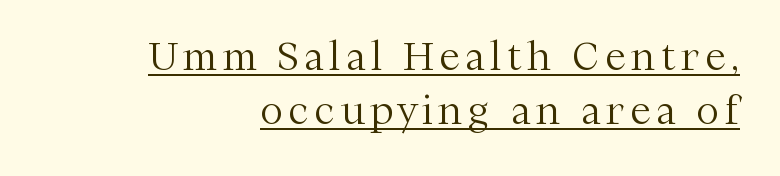
The image shows 38 px light serif type, upright; set right-aligned, normal line spacing (1.43x), underlined; medium stroke contrast and a medium x-height.
